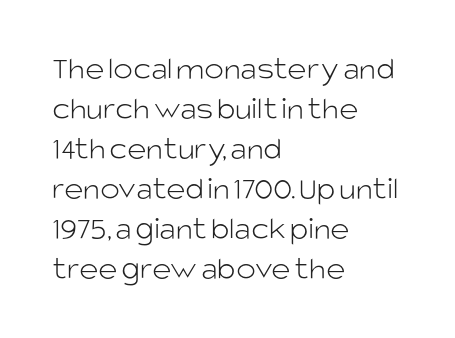
Looks like regular typesetting: each glyph gets only the width it needs. Posture: upright roman. Plain, unruled lines of type. Serif or sans? Sans — the stroke terminals are bare.
